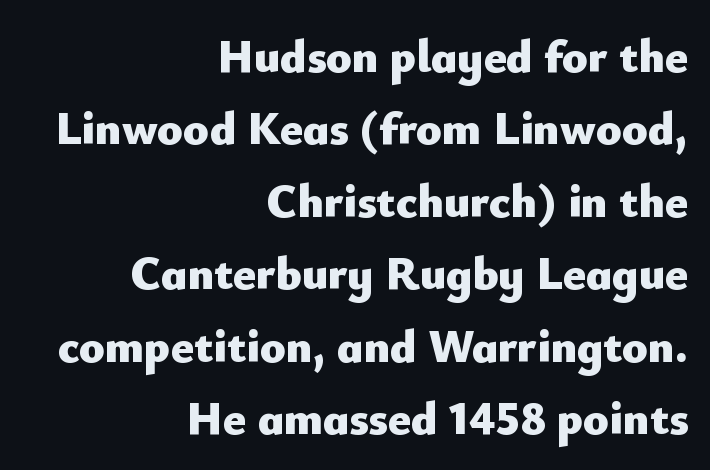
{"serif": "no", "italic": "no", "bold": "yes", "weight": "heavy", "width": "normal", "stroke_contrast": "low", "x_height": "small", "monospaced": "no", "underline": "no", "align": "right", "line_spacing": "normal", "line_spacing_ratio": 1.54, "letter_spacing": "normal", "letter_spacing_em": 0.0, "glyph_px": 47}
